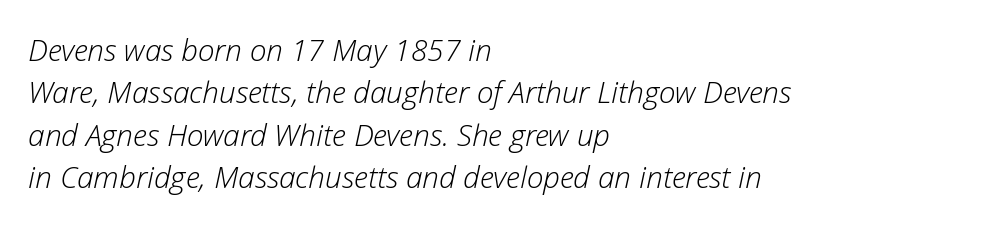
The ragged edge is on the right, which tells us the setting is flush left. Honestly, there is no underline to notice here at all. Stroke thickness stays within the range of a standard reading face or lighter. Tracking here is standard; glyphs follow each other at the usual distance.
